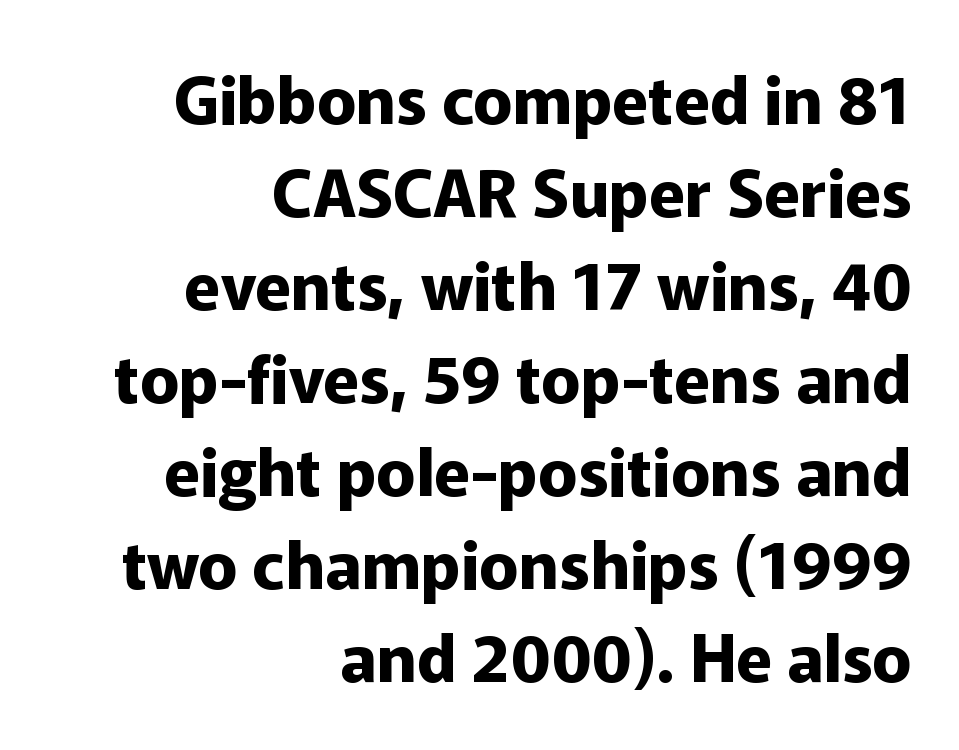
{"serif": "no", "italic": "no", "bold": "yes", "weight": "bold", "width": "normal", "stroke_contrast": "low", "x_height": "medium", "monospaced": "no", "underline": "no", "align": "right", "line_spacing": "normal", "line_spacing_ratio": 1.41, "letter_spacing": "normal", "letter_spacing_em": 0.0, "glyph_px": 66}
